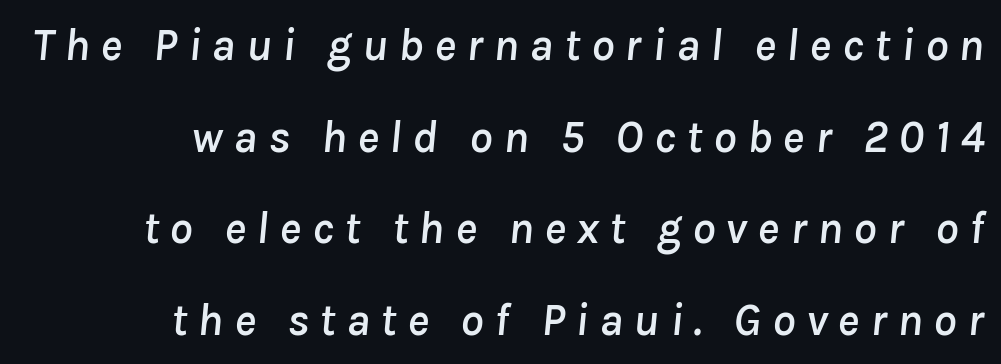
{"italic": "yes", "lean": "right", "slant_degrees": 8, "width": "normal", "stroke_contrast": "low", "x_height": "medium", "monospaced": "no", "underline": "no", "align": "right", "line_spacing": "loose", "line_spacing_ratio": 1.99, "letter_spacing": "wide", "letter_spacing_em": 0.23, "glyph_px": 46}
